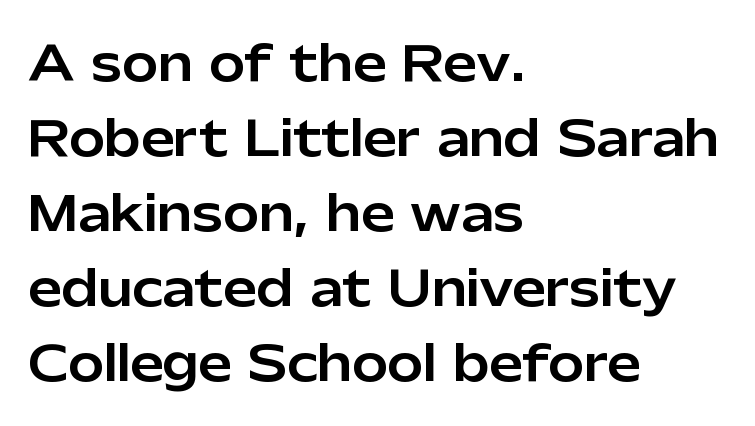
{"serif": "no", "italic": "no", "width": "normal", "stroke_contrast": "low", "x_height": "medium", "monospaced": "no", "underline": "no", "align": "left", "line_spacing": "normal", "line_spacing_ratio": 1.56, "letter_spacing": "normal", "letter_spacing_em": 0.0, "glyph_px": 48}
